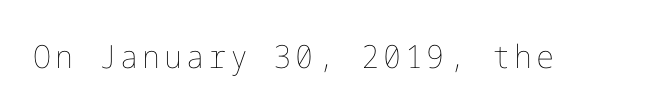
Descenders hang freely into open space. The lettering stays uniformly vertical, giving the passage a roman look. The weight would be labelled regular, book, light, or lighter still.
